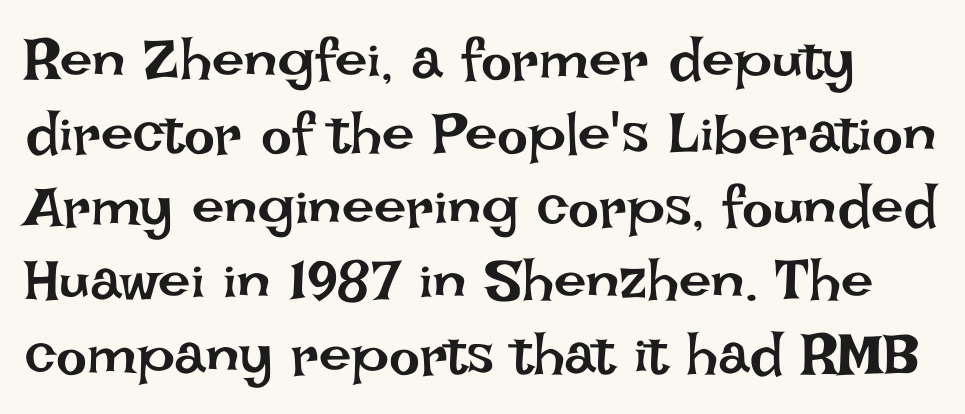
The letters stand upright; this is a roman face. The font sits on the lighter half of the weight spectrum, regular included. Honestly, the letter spacing is just normal — you wouldn't notice it. A normal amount of white space separates one row of letters from the next. These lines are rendered in a variable-pitch font.
